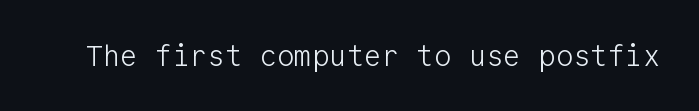
{"serif": "no", "italic": "no", "bold": "no", "weight": "light", "width": "normal", "stroke_contrast": "low", "x_height": "medium", "monospaced": "yes", "underline": "no", "letter_spacing": "normal", "letter_spacing_em": 0.0, "glyph_px": 29}
